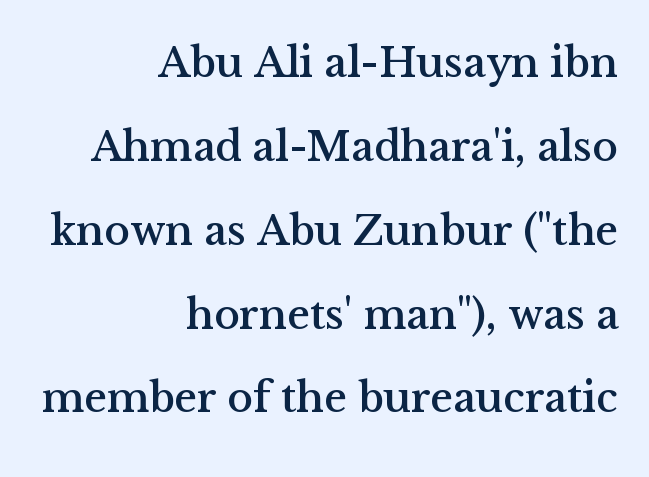
{"serif": "yes", "italic": "no", "width": "normal", "stroke_contrast": "medium", "x_height": "medium", "monospaced": "no", "underline": "no", "align": "right", "line_spacing": "loose", "line_spacing_ratio": 1.95, "letter_spacing": "normal", "letter_spacing_em": 0.0, "glyph_px": 43}
